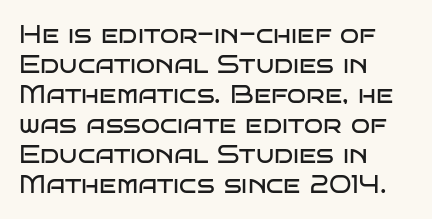
Q: Is the text bold? A: No.
Q: Is the text italic (slanted)? A: No, it is upright.
Q: Is the text underlined? A: No.
Q: How is the paragraph aligned? A: Left-aligned.
Q: Is the spacing between letters normal or unusually wide? A: Normal.
